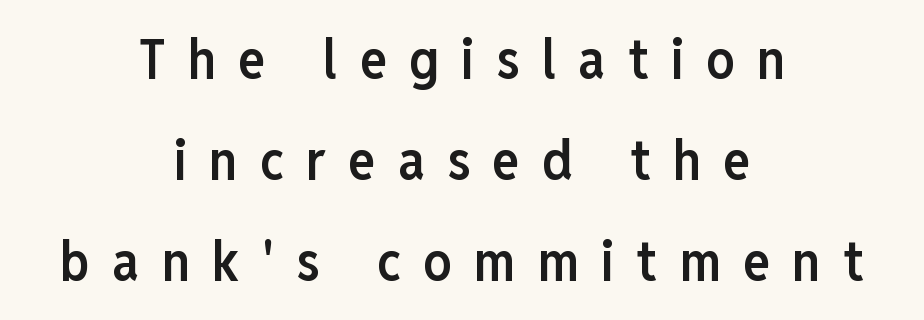
Descender tails drop into unmarked territory. Neither beginnings nor endings align; midpoints do. This is the regular roman posture of the typeface. A typesetter would call this proportional, since set widths differ per character. Loose tracking; the words dissolve into strings of separated letters. Emphasis by weight is partial: semibold.
